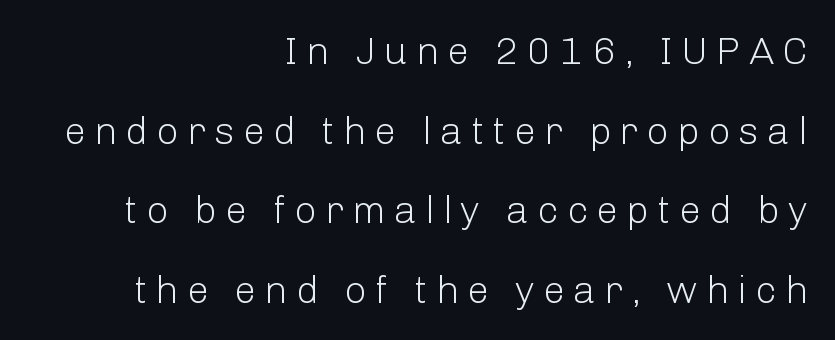
{"serif": "no", "italic": "no", "bold": "no", "weight": "light", "width": "normal", "stroke_contrast": "low", "x_height": "medium", "monospaced": "no", "underline": "no", "align": "right", "line_spacing": "loose", "line_spacing_ratio": 2.04, "letter_spacing": "wide", "letter_spacing_em": 0.21, "glyph_px": 39}
